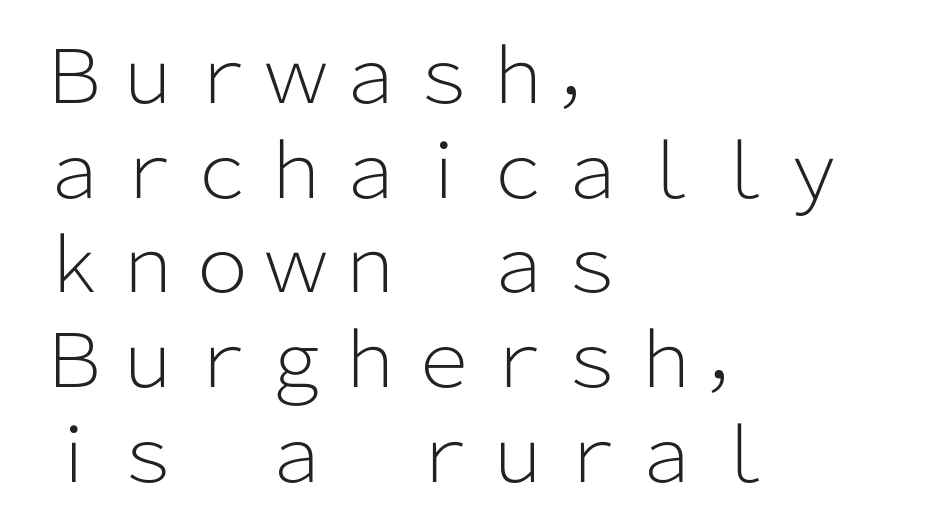
The image shows 74 px light sans-serif type, upright; set left-aligned, normal line spacing (1.28x), normal letter spacing, not underlined; low stroke contrast and a medium x-height.
